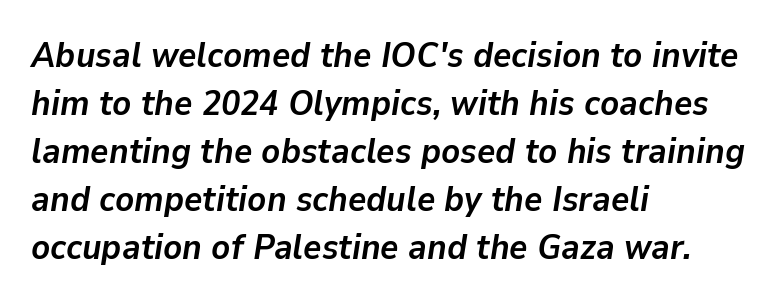
Q: Is the text bold? A: Yes.
Q: Is the text italic (slanted)? A: Yes, it leans right by about 9 degrees.
Q: Is the text underlined? A: No.
Q: How is the paragraph aligned? A: Left-aligned.
Q: Is the spacing between letters normal or unusually wide? A: Normal.
Q: Is the spacing between lines tight, normal or loose? A: Normal.
Q: Width (condensed, normal, or wide)? A: Normal.
Q: Stroke contrast? A: Low.
Q: x-height? A: Medium.
Q: Monospaced? A: No.
